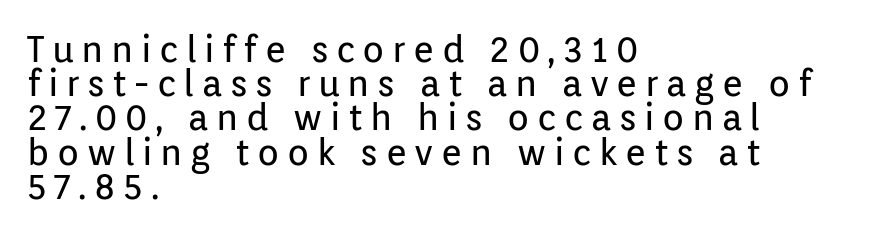
Q: Is the text bold? A: No.
Q: Is the text italic (slanted)? A: No, it is upright.
Q: Is the typeface a serif or a sans-serif typeface? A: Sans-serif.
Q: Is the text underlined? A: No.
Q: How is the paragraph aligned? A: Left-aligned.
Q: Is the spacing between letters normal or unusually wide? A: Unusually wide.
Q: Is the spacing between lines tight, normal or loose? A: Tight.
Q: Width (condensed, normal, or wide)? A: Normal.
Q: Stroke contrast? A: Low.
Q: x-height? A: Medium.
Q: Monospaced? A: No.
